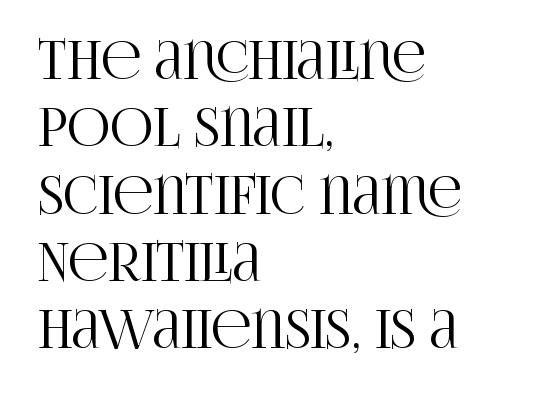
The image shows 53 px condensed serif type, upright; set left-aligned, normal line spacing (1.27x), normal letter spacing, not underlined; high stroke contrast and a large x-height.
